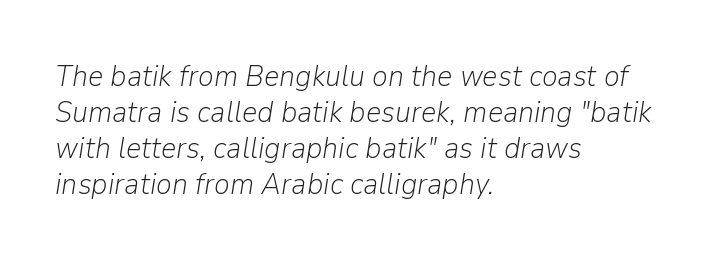
The image shows 30 px light type, italic (leaning right); set left-aligned, line spacing 1.2x, normal letter spacing, not underlined; low stroke contrast and a medium x-height.
